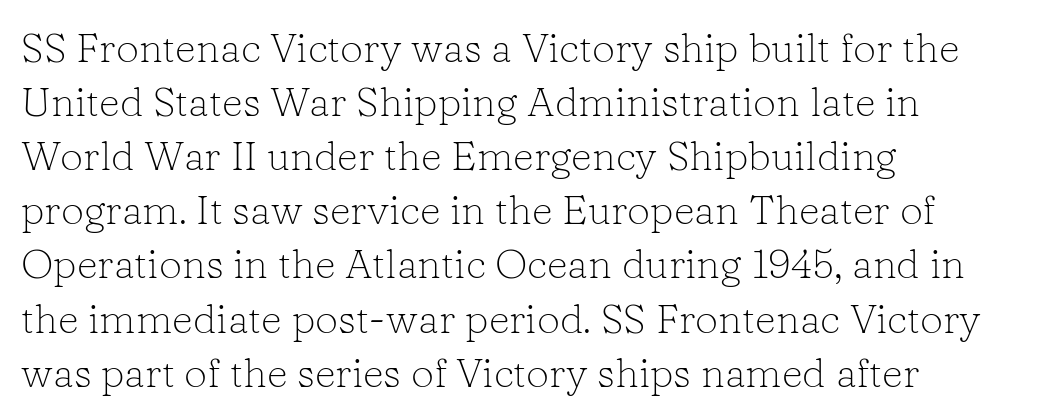
{"serif": "yes", "italic": "no", "bold": "no", "weight": "light", "width": "normal", "stroke_contrast": "low", "x_height": "medium", "monospaced": "no", "underline": "no", "align": "left", "line_spacing": "normal", "line_spacing_ratio": 1.32, "letter_spacing": "normal", "letter_spacing_em": 0.0, "glyph_px": 41}
